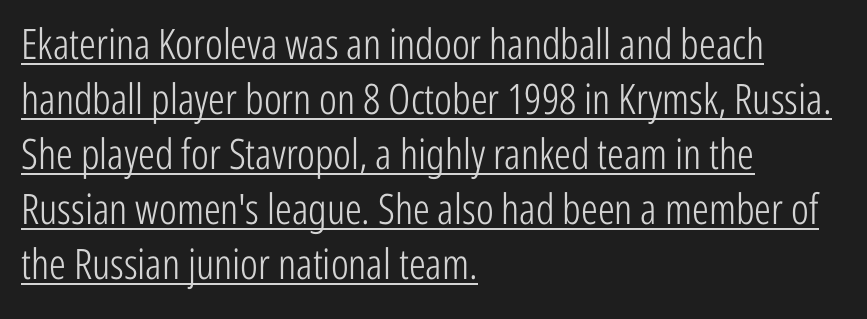
The image shows 42 px light, condensed sans-serif type, upright; set left-aligned, normal line spacing (1.31x), normal letter spacing, underlined; low stroke contrast and a medium x-height.
